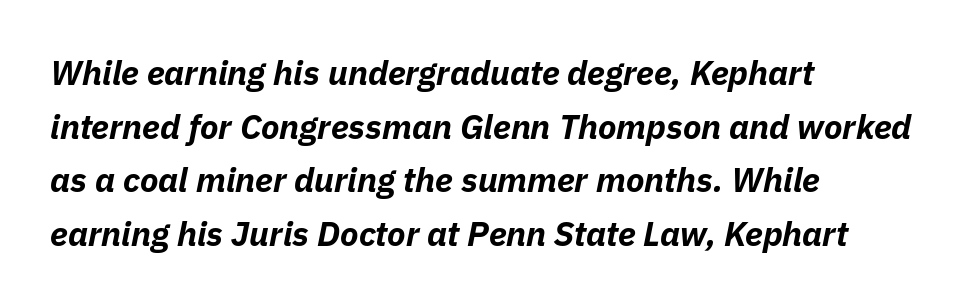
On the weight axis this lands at bold, roughly 700. Descender tails drop into unmarked territory. Visually the block forms a straight wall on the left and a jagged coastline on the right. The rendering uses natural spacing where letterforms have individual widths. Tall strokes in this sample are angled rather than plumb.
